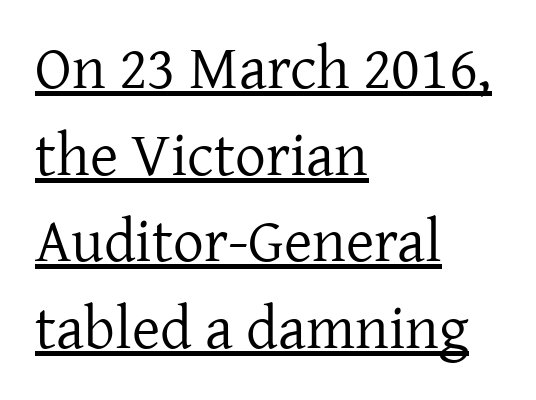
The image shows 61 px regular-weight serif type, upright; set left-aligned, normal line spacing (1.42x), normal letter spacing, underlined; low stroke contrast and a medium x-height.
